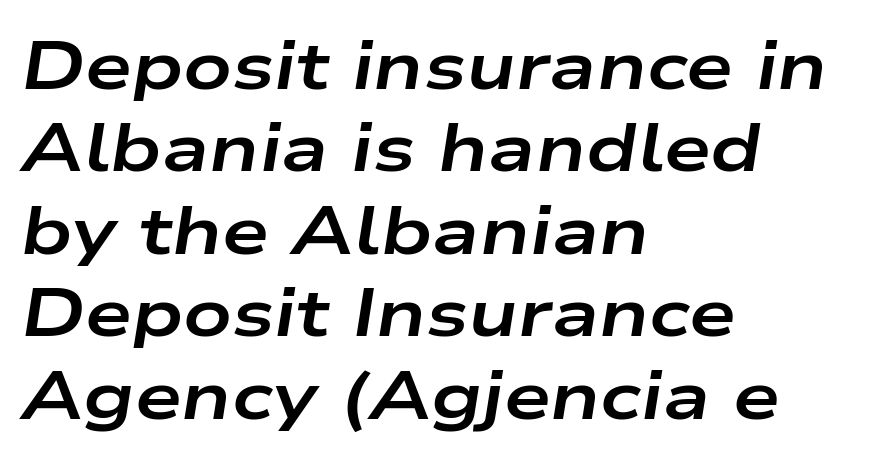
{"italic": "yes", "lean": "right", "slant_degrees": 9, "bold": "yes", "weight": "bold", "width": "wide", "stroke_contrast": "low", "x_height": "medium", "monospaced": "no", "underline": "no", "align": "left", "line_spacing_ratio": 1.23, "letter_spacing": "normal", "letter_spacing_em": 0.0, "glyph_px": 67}
